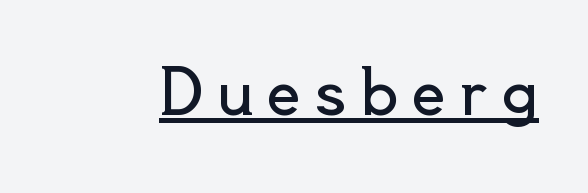
Check the space under the baseline: a stroke is drawn there. In terms of letterform style, serifs are entirely absent. Ink coverage per letter is moderate at most. The face used here is proportionally spaced, like ordinary book or web type. The rendering inserts visible extra space after every character.
